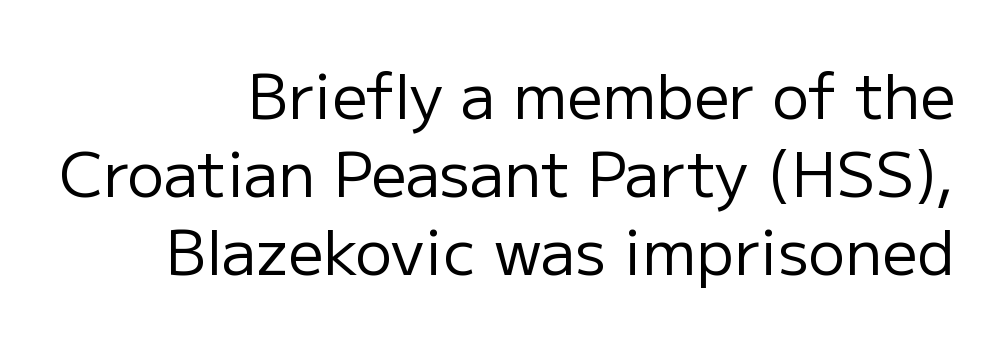
The image shows 62 px regular-weight sans-serif type, upright; set right-aligned, normal line spacing (1.26x), normal letter spacing, not underlined; low stroke contrast and a medium x-height.
